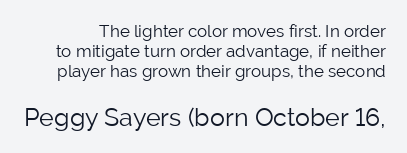
{"italic": "no", "bold": "no", "underline": "no", "line_spacing_ratio": 1.19, "letter_spacing": "normal", "letter_spacing_em": 0.0, "larger_block": "second", "size_ratio": 1.47, "glyph_px": 25}
